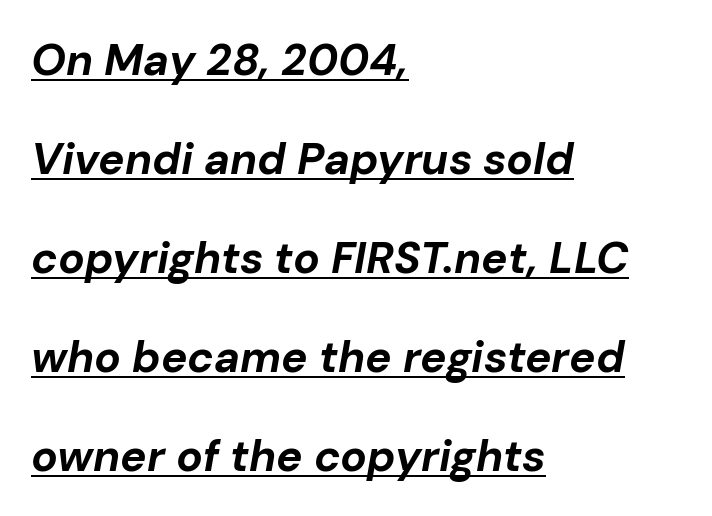
This sample is left-justified, so line endings fall wherever the words run out. Varying glyph widths throughout — classic text-font behaviour. Quick note: italic. Strong, thick strokes mark this as bold type.
